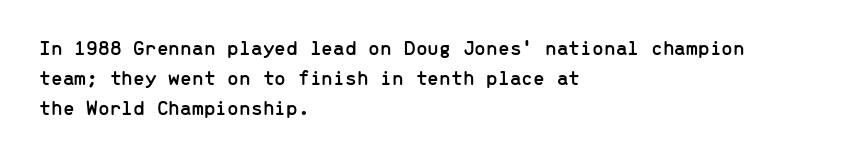
Which margin do the lines hug? The left one — the right edge is uneven. The letters stand upright; this is a roman face. Any mark beneath the type? The region is blank. The space between consecutive lines is moderate. No extra tracking has been applied to these lines.
